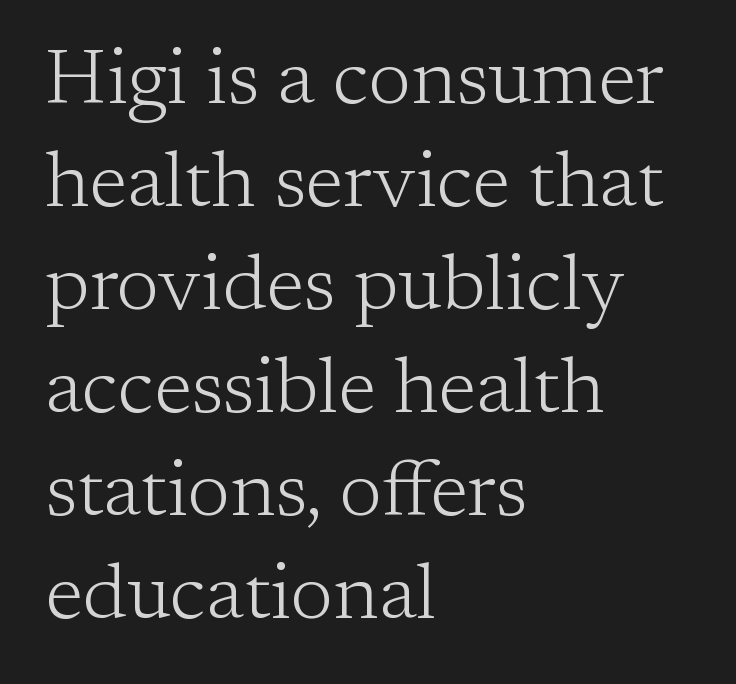
{"serif": "yes", "italic": "no", "bold": "no", "weight": "light", "width": "normal", "stroke_contrast": "low", "x_height": "medium", "monospaced": "no", "underline": "no", "align": "left", "line_spacing": "normal", "line_spacing_ratio": 1.32, "letter_spacing": "normal", "letter_spacing_em": 0.0, "glyph_px": 78}
